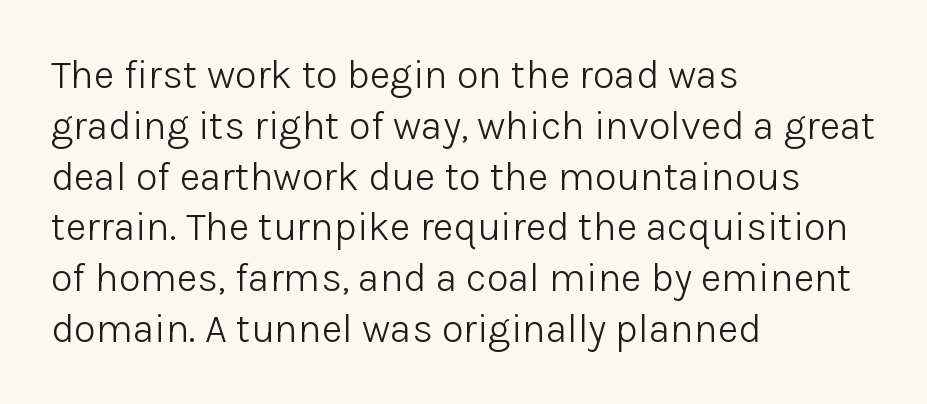
The image shows 40 px light sans-serif type, upright; set left-aligned, normal line spacing (1.27x), normal letter spacing, not underlined; low stroke contrast and a medium x-height.
